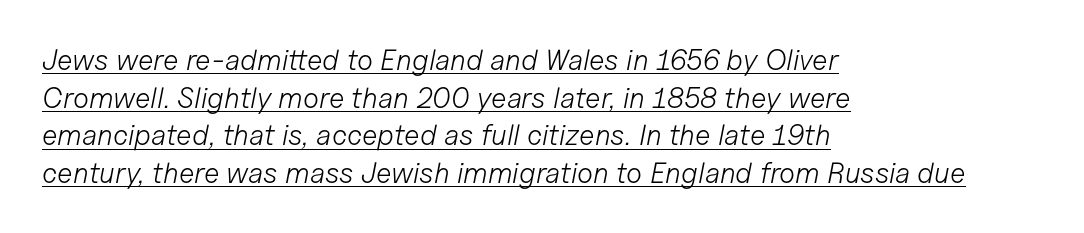
The image shows 29 px light type, italic (leaning right); set left-aligned, normal line spacing (1.3x), normal letter spacing, underlined; low stroke contrast and a medium x-height.
